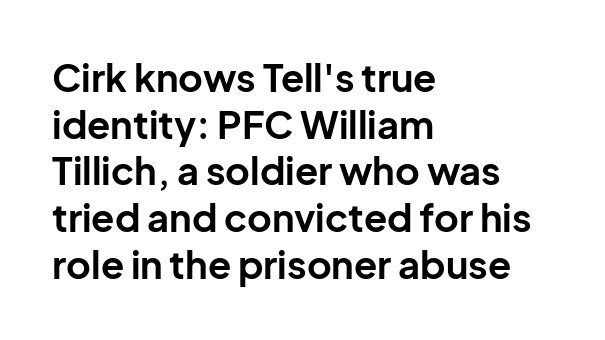
The specimen reads as upright at a glance. Unmarked baselines from the first word to the last. There is no visible air inserted between adjacent glyphs. Is this a fixed-width face? No — the glyphs have proportional, varying widths.
